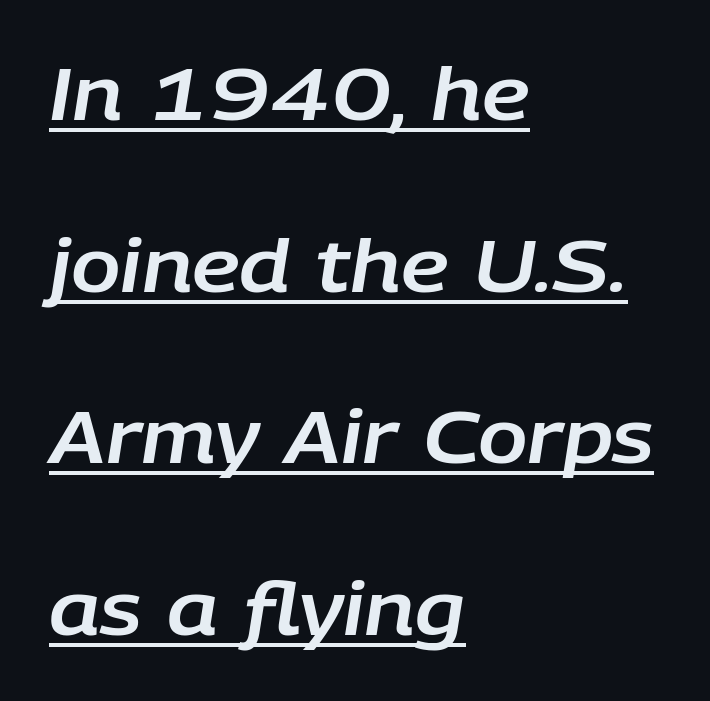
It's the slanting kind of type. No extra tracking has been applied to these lines. Here the designer chose a conventional face with non-uniform glyph widths. Leading is clearly above the norm, producing a sparse column.
